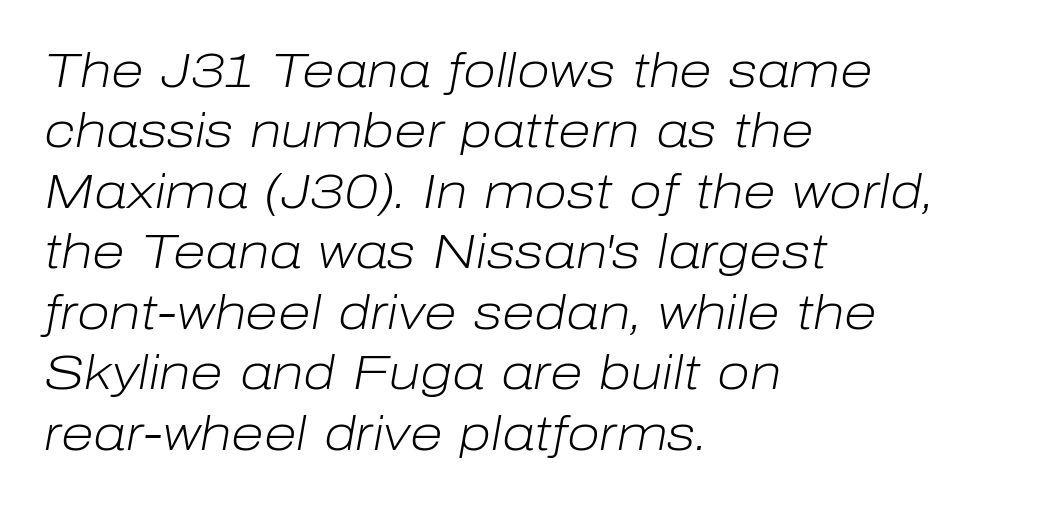
The image shows 48 px light type, italic (leaning right); set left-aligned, normal line spacing (1.26x), normal letter spacing, not underlined; low stroke contrast and a medium x-height.
